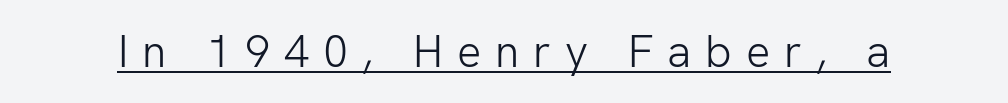
This sample carries an underscore along the baseline area. Tracking here is generous; glyphs stand well apart from one another. Font category for this specimen: sans-serif. The lettering holds an erect, upright posture throughout. Here the designer chose a conventional face with non-uniform glyph widths. The strokes are not fattened; the text isn't bold.
